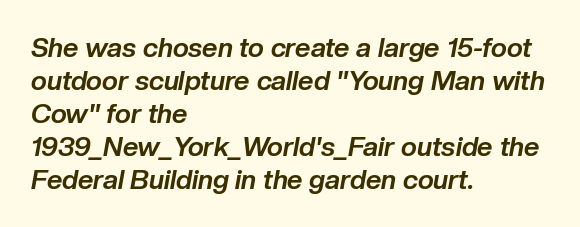
Q: Is the text bold? A: Yes.
Q: Is the text italic (slanted)? A: Yes, it leans right by about 10 degrees.
Q: Is the text underlined? A: No.
Q: How is the paragraph aligned? A: Left-aligned.
Q: Is the spacing between letters normal or unusually wide? A: Normal.
